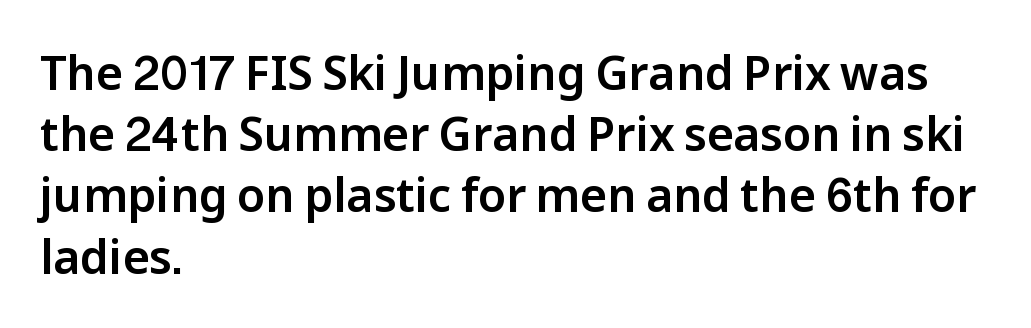
Q: Is the text italic (slanted)? A: No, it is upright.
Q: Is the typeface a serif or a sans-serif typeface? A: Sans-serif.
Q: Is the text underlined? A: No.
Q: How is the paragraph aligned? A: Left-aligned.
Q: Is the spacing between letters normal or unusually wide? A: Normal.
Q: Is the spacing between lines tight, normal or loose? A: Normal.
Q: Width (condensed, normal, or wide)? A: Normal.
Q: Stroke contrast? A: Low.
Q: x-height? A: Medium.
Q: Monospaced? A: No.
